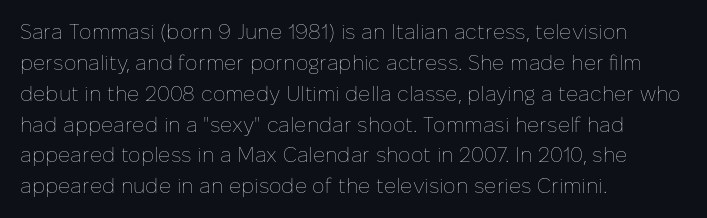
{"italic": "no", "bold": "no", "underline": "no", "align": "left", "line_spacing": "normal", "line_spacing_ratio": 1.47, "letter_spacing": "normal", "letter_spacing_em": 0.0, "glyph_px": 21}
